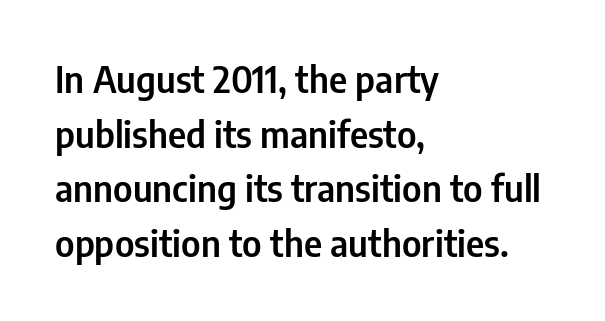
One-word summary of the alignment: left. Compared with typical paragraphs, the rows here are spaced about the same. In terms of letterform style, serifs are entirely absent. The letters sit at their default tracking, neither squeezed nor spread. Note the varied advance widths — an 'i' is clearly narrower than an 'm'.
